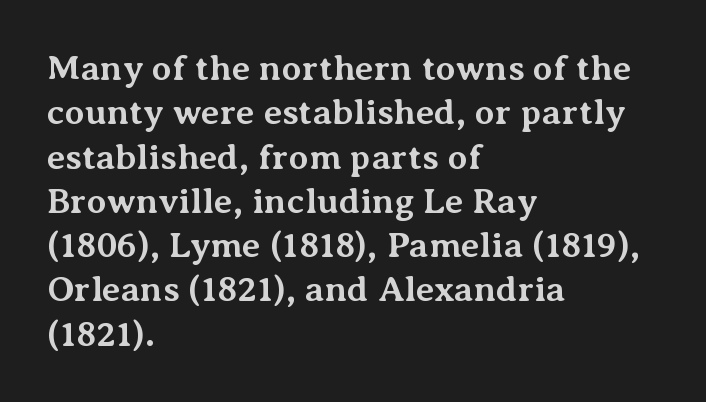
{"serif": "yes", "italic": "no", "bold": "yes", "weight": "bold", "width": "normal", "stroke_contrast": "medium", "x_height": "medium", "monospaced": "no", "underline": "no", "align": "left", "line_spacing_ratio": 1.23, "letter_spacing": "normal", "letter_spacing_em": 0.0, "glyph_px": 36}
